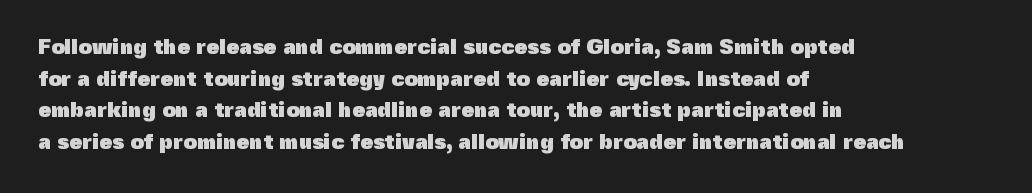
This is roman type, the default non-slanted kind. Observe the ordinary spacing: letters are neighbours, not strangers. The space between consecutive lines is moderate. Leftover space on each line is placed entirely after the last word. The string is rendered with underlining switched off. What weight is shown? A full bold with thick strokes.
